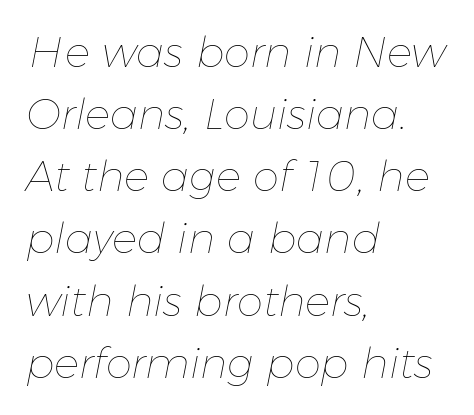
{"italic": "yes", "lean": "right", "slant_degrees": 11, "bold": "no", "weight": "thin", "width": "normal", "stroke_contrast": "low", "x_height": "medium", "monospaced": "no", "underline": "no", "align": "left", "line_spacing": "normal", "line_spacing_ratio": 1.48, "letter_spacing": "normal", "letter_spacing_em": 0.0, "glyph_px": 42}
